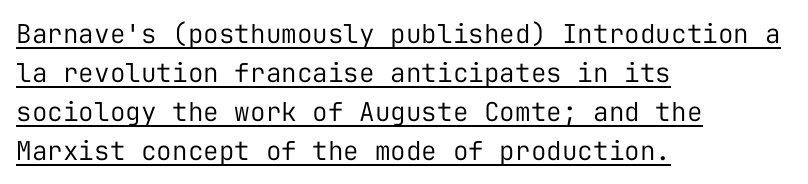
Decoration check: the copy is underlined. No italicization has been applied; the sample stays upright. Stems here are at most as thick as an everyday book face. The typesetter chose a ragged-right arrangement here.
